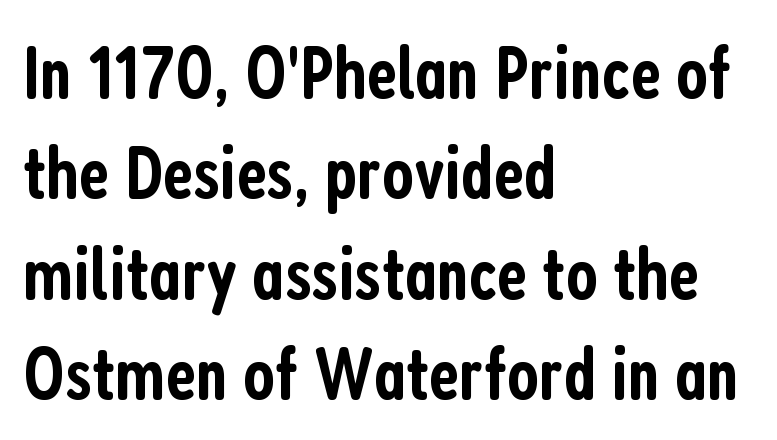
Think of a printed novel: that variable character pitch is what you see here. Do the letters lean? They stand straight. Rule under the text: the space is simply empty. The compositor pushed each line to the left boundary.
